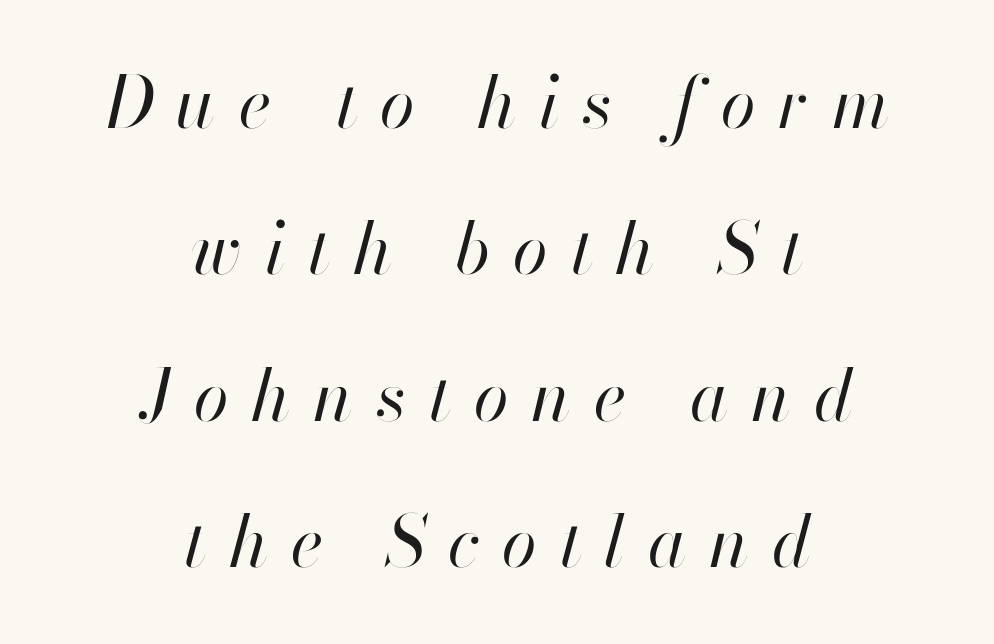
Q: Is the text bold? A: No.
Q: Is the text italic (slanted)? A: Yes, it leans right by about 13 degrees.
Q: Is the text underlined? A: No.
Q: How is the paragraph aligned? A: Centered.
Q: Is the spacing between letters normal or unusually wide? A: Unusually wide.
Q: Is the spacing between lines tight, normal or loose? A: Loose.
Q: Width (condensed, normal, or wide)? A: Normal.
Q: Stroke contrast? A: High.
Q: x-height? A: Small.
Q: Monospaced? A: No.
